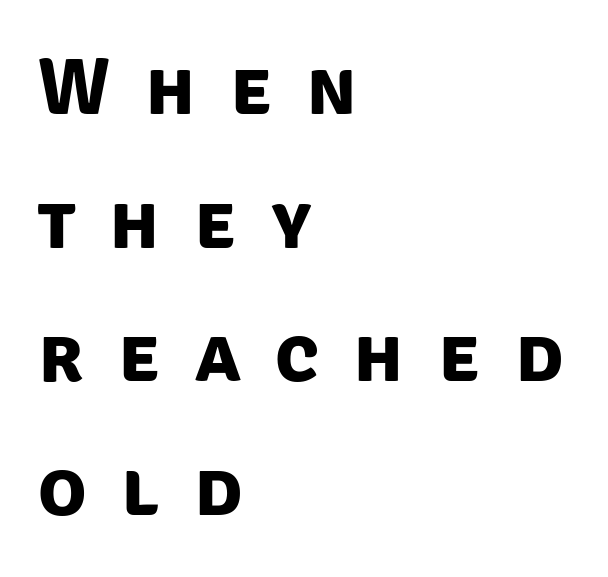
{"serif": "no", "bold": "yes", "weight": "bold", "width": "normal", "stroke_contrast": "low", "x_height": "large", "monospaced": "no", "underline": "no", "align": "left", "line_spacing": "normal", "line_spacing_ratio": 1.67, "letter_spacing": "wide", "letter_spacing_em": 0.43, "glyph_px": 80}
